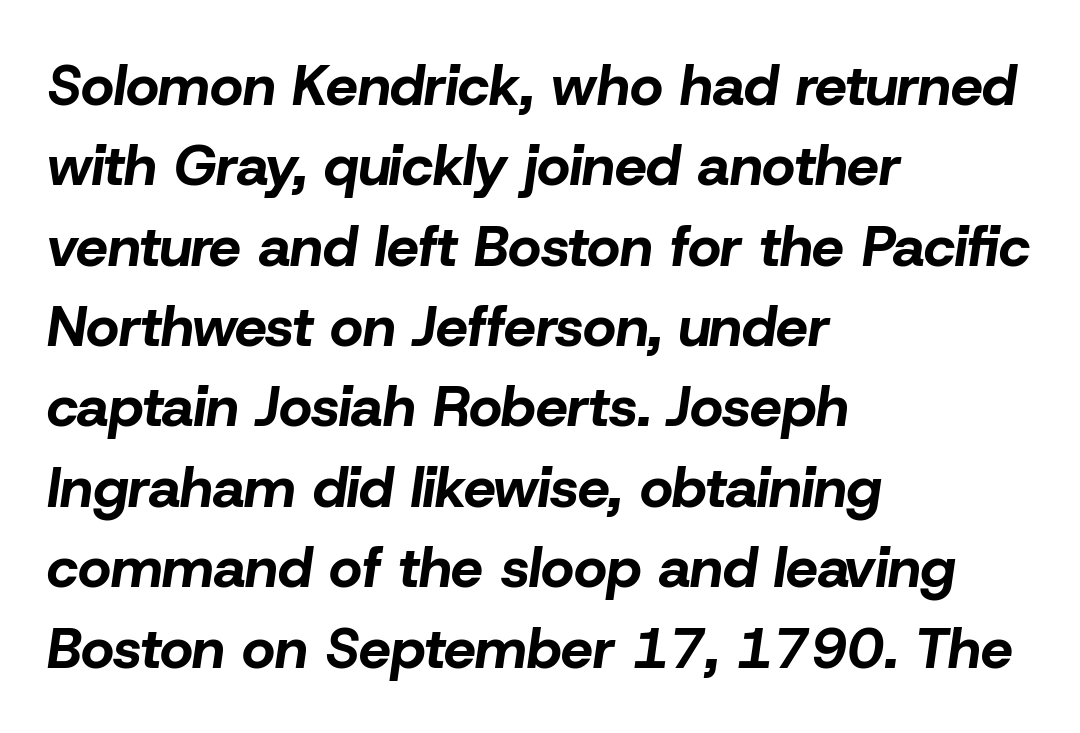
Q: Is the text bold? A: Yes.
Q: Is the text italic (slanted)? A: Yes, it leans right by about 8 degrees.
Q: Is the text underlined? A: No.
Q: How is the paragraph aligned? A: Left-aligned.
Q: Is the spacing between letters normal or unusually wide? A: Normal.
Q: Is the spacing between lines tight, normal or loose? A: Normal.
Q: Width (condensed, normal, or wide)? A: Normal.
Q: Stroke contrast? A: Low.
Q: x-height? A: Medium.
Q: Monospaced? A: No.
